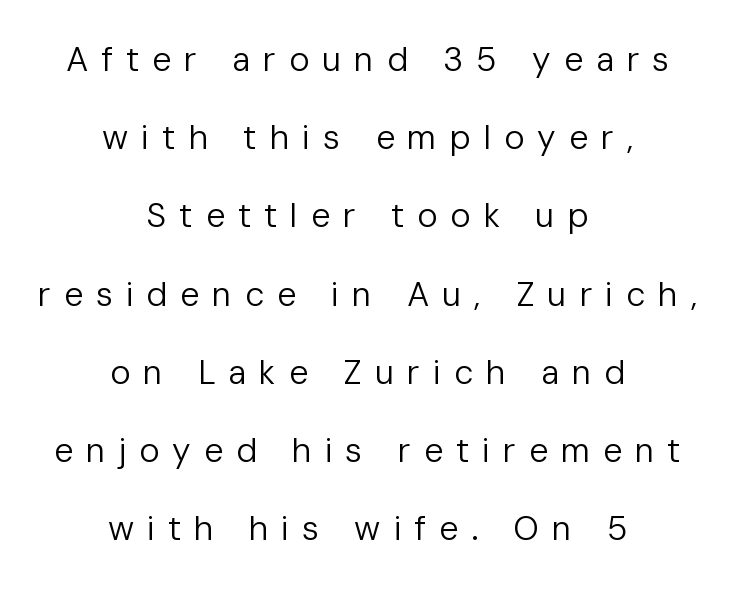
The image shows 34 px regular-weight sans-serif type, upright; set centered, loose line spacing (2.3x), unusually wide letter spacing (+0.38 em), not underlined; low stroke contrast and a medium x-height.
